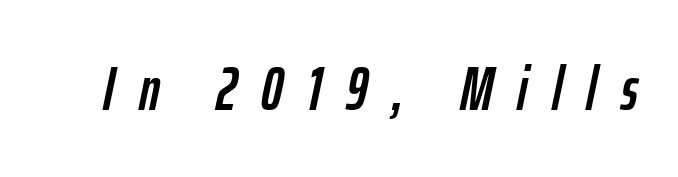
The image shows 61 px condensed type, italic (leaning right); set unusually wide letter spacing (+0.4 em), not underlined; low stroke contrast and a medium x-height.
